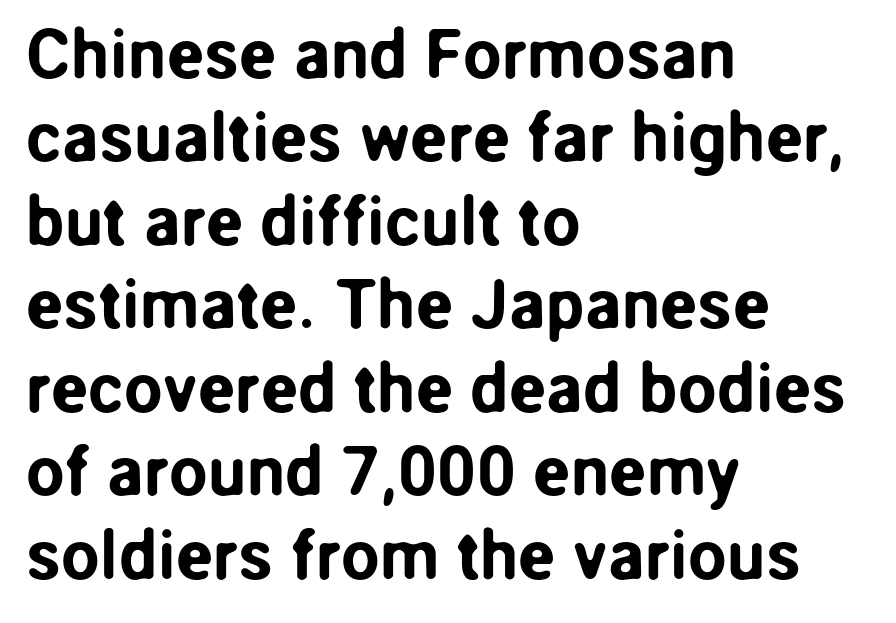
{"serif": "no", "italic": "no", "width": "normal", "stroke_contrast": "low", "x_height": "medium", "monospaced": "no", "underline": "no", "align": "left", "line_spacing_ratio": 1.21, "letter_spacing": "normal", "letter_spacing_em": 0.0, "glyph_px": 69}
